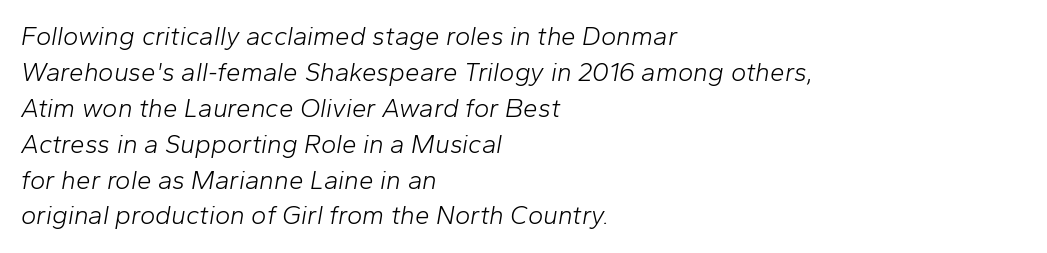
The image shows 26 px text type, italic (leaning right); set left-aligned, normal line spacing (1.38x), normal letter spacing, not underlined.
